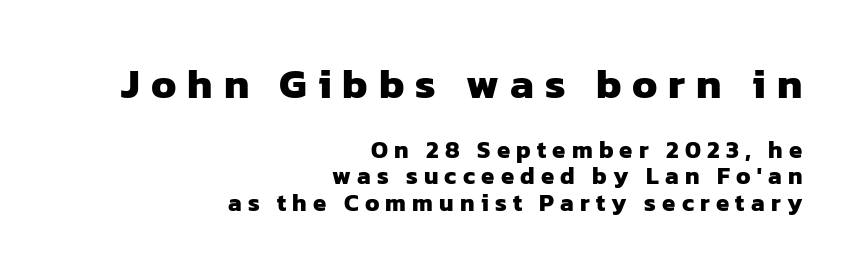
Q: Is the text bold? A: Yes.
Q: Is the typeface a serif or a sans-serif typeface? A: Sans-serif.
Q: Is the text underlined? A: No.
Q: How is the paragraph aligned? A: Right-aligned.
Q: Is the spacing between letters normal or unusually wide? A: Unusually wide.
Q: Is the spacing between lines tight, normal or loose? A: Tight.
Q: Which block of text is set in a larger size, the first (top) or the second (bottom)? A: The first (top) one.
Q: Width (condensed, normal, or wide)? A: Normal.
Q: Stroke contrast? A: Low.
Q: x-height? A: Medium.
Q: Monospaced? A: No.
